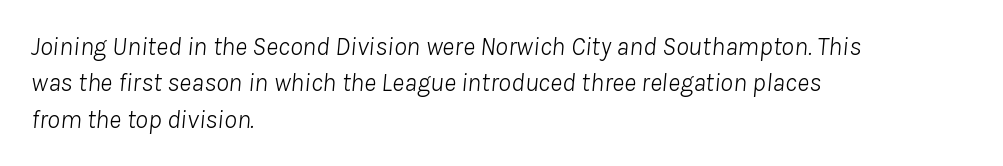
The glyphs are unaccompanied by any horizontal stroke below them. Letters have the restrained weight of plain body copy at most. In CSS terms this would be text-align: left. Regular leading.
